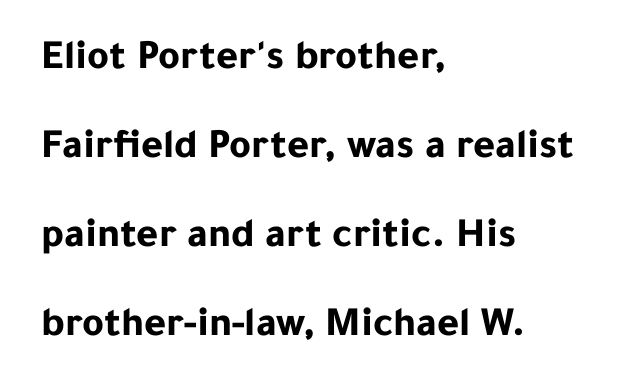
Q: Is the text bold? A: Yes.
Q: Is the text italic (slanted)? A: No, it is upright.
Q: Is the typeface a serif or a sans-serif typeface? A: Sans-serif.
Q: Is the text underlined? A: No.
Q: How is the paragraph aligned? A: Left-aligned.
Q: Is the spacing between letters normal or unusually wide? A: Normal.
Q: Is the spacing between lines tight, normal or loose? A: Loose.
Q: Width (condensed, normal, or wide)? A: Normal.
Q: Stroke contrast? A: Low.
Q: x-height? A: Medium.
Q: Monospaced? A: No.
